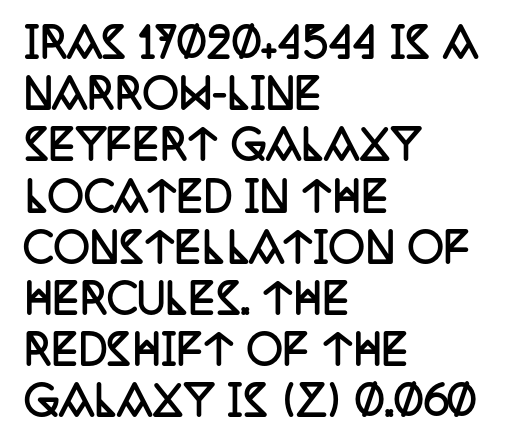
Q: Is the text bold? A: Yes.
Q: Is the text italic (slanted)? A: No, it is upright.
Q: Is the typeface a serif or a sans-serif typeface? A: Serif.
Q: Is the text underlined? A: No.
Q: How is the paragraph aligned? A: Left-aligned.
Q: Is the spacing between letters normal or unusually wide? A: Normal.
Q: Is the spacing between lines tight, normal or loose? A: Normal.
Q: Width (condensed, normal, or wide)? A: Condensed.
Q: Stroke contrast? A: Low.
Q: x-height? A: Large.
Q: Monospaced? A: No.
